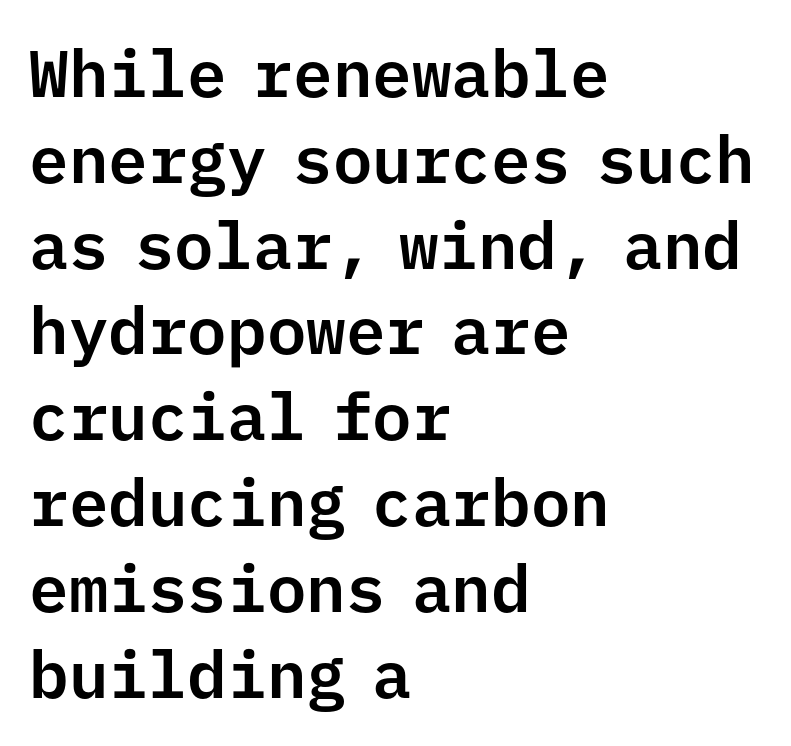
Q: Is the text italic (slanted)? A: No, it is upright.
Q: Is the typeface a serif or a sans-serif typeface? A: Sans-serif.
Q: Is the text underlined? A: No.
Q: How is the paragraph aligned? A: Left-aligned.
Q: Is the spacing between letters normal or unusually wide? A: Normal.
Q: Is the spacing between lines tight, normal or loose? A: Normal.
Q: Width (condensed, normal, or wide)? A: Normal.
Q: Stroke contrast? A: Low.
Q: x-height? A: Medium.
Q: Monospaced? A: Yes.
